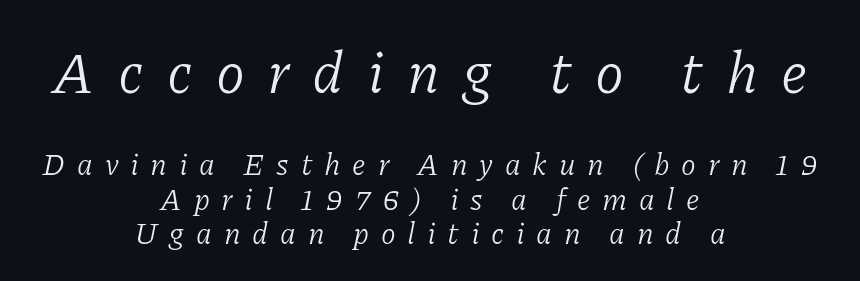
The image shows 59 px light serif type, italic (leaning right); set centered, tight line spacing (1.14x), unusually wide letter spacing (+0.39 em), not underlined; the first (top) block is 1.97x larger; low stroke contrast and a medium x-height.
